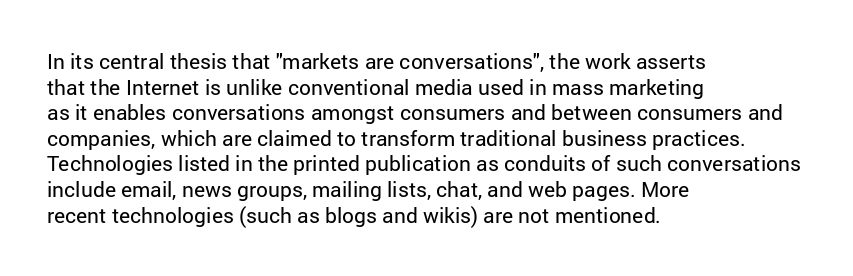
Does extra space separate the letters? No, they use regular spacing. The passage is arranged the way most books set body copy — flush left. The area under the type is left untouched. The face looks like a standard text weight, possibly lighter. Notice how the stems are strictly vertical — no italics here.
